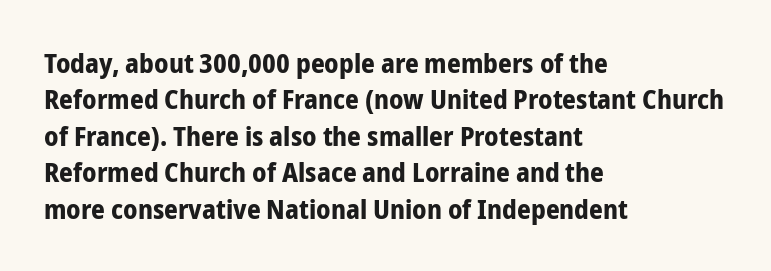
The lettering stays uniformly vertical, giving the passage a roman look. Letters rest on an invisible, unmarked baseline. This block has exactly the height ordinary leading produces. Spacing between characters is what you'd get straight out of the box. Notice how thick the strokes are: this is what a full bold looks like.
